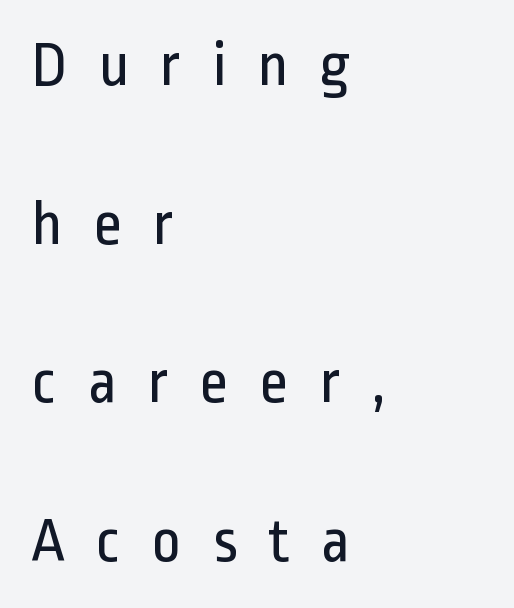
{"serif": "no", "italic": "no", "bold": "no", "weight": "regular", "width": "condensed", "stroke_contrast": "low", "x_height": "medium", "monospaced": "no", "underline": "no", "align": "left", "line_spacing": "loose", "line_spacing_ratio": 2.48, "letter_spacing": "wide", "letter_spacing_em": 0.47, "glyph_px": 64}
